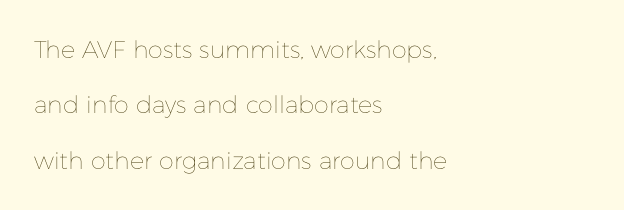
{"italic": "no", "bold": "no", "underline": "no", "align": "left", "line_spacing": "loose", "line_spacing_ratio": 2.31, "letter_spacing": "normal", "letter_spacing_em": 0.0, "glyph_px": 24}
